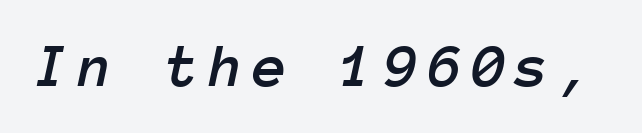
Q: Is the text italic (slanted)? A: Yes, it leans right by about 12 degrees.
Q: Is the text underlined? A: No.
Q: Width (condensed, normal, or wide)? A: Normal.
Q: Stroke contrast? A: Low.
Q: x-height? A: Medium.
Q: Monospaced? A: Yes.
